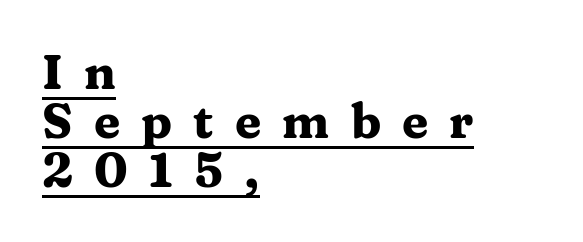
{"serif": "yes", "italic": "no", "bold": "yes", "weight": "heavy", "width": "wide", "stroke_contrast": "medium", "x_height": "medium", "monospaced": "no", "underline": "yes", "align": "left", "line_spacing": "tight", "line_spacing_ratio": 1.02, "letter_spacing": "wide", "letter_spacing_em": 0.44, "glyph_px": 48}
